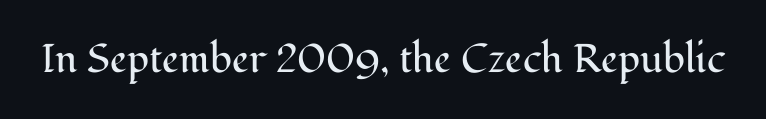
{"serif": "yes", "italic": "no", "bold": "no", "weight": "regular", "width": "normal", "stroke_contrast": "medium", "x_height": "medium", "monospaced": "no", "underline": "no", "letter_spacing": "normal", "letter_spacing_em": 0.0, "glyph_px": 40}
